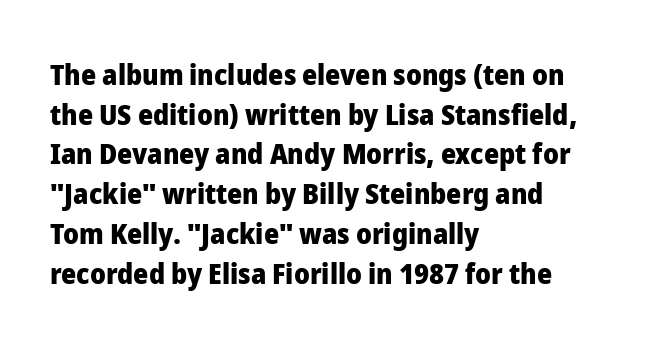
Q: Is the text bold? A: Yes.
Q: Is the text italic (slanted)? A: No, it is upright.
Q: Is the typeface a serif or a sans-serif typeface? A: Sans-serif.
Q: Is the text underlined? A: No.
Q: How is the paragraph aligned? A: Left-aligned.
Q: Is the spacing between letters normal or unusually wide? A: Normal.
Q: Is the spacing between lines tight, normal or loose? A: Normal.
Q: Width (condensed, normal, or wide)? A: Normal.
Q: Stroke contrast? A: Low.
Q: x-height? A: Medium.
Q: Monospaced? A: No.
